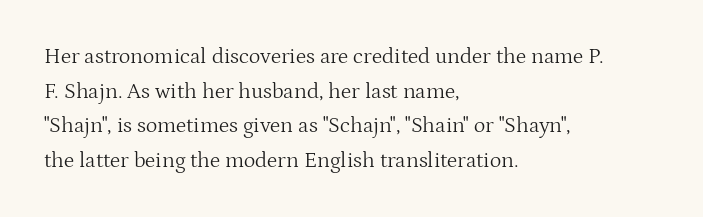
The image shows 22 px text type, upright; set left-aligned, normal line spacing (1.57x), normal letter spacing, not underlined.
